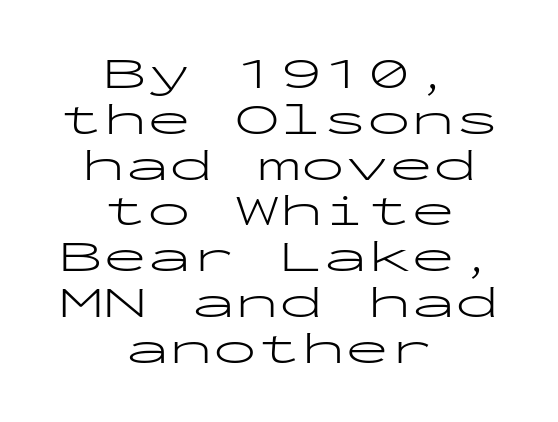
{"serif": "no", "italic": "no", "bold": "no", "weight": "light", "width": "wide", "stroke_contrast": "low", "x_height": "medium", "monospaced": "yes", "underline": "no", "align": "center", "line_spacing": "tight", "line_spacing_ratio": 1.04, "letter_spacing": "normal", "letter_spacing_em": 0.0, "glyph_px": 44}
